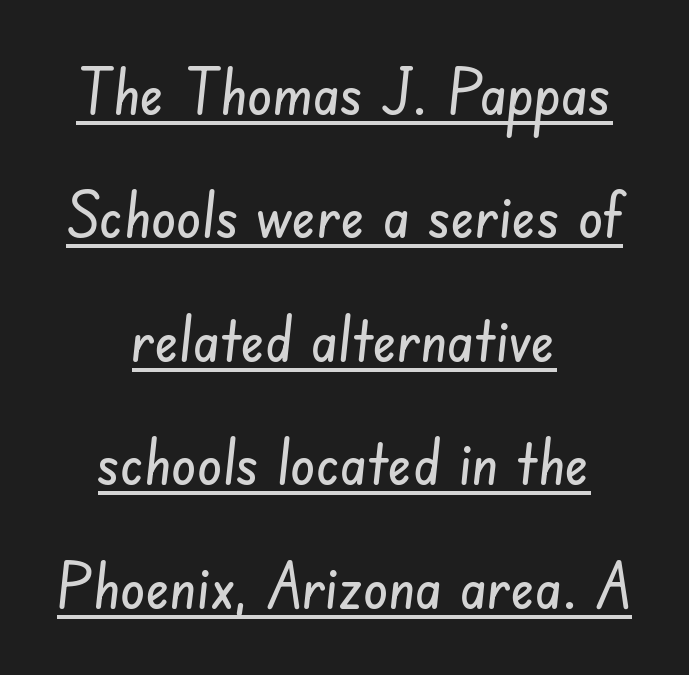
The image shows 63 px condensed sans-serif type; set centered, loose line spacing (1.96x), normal letter spacing, underlined; low stroke contrast and a small x-height.
